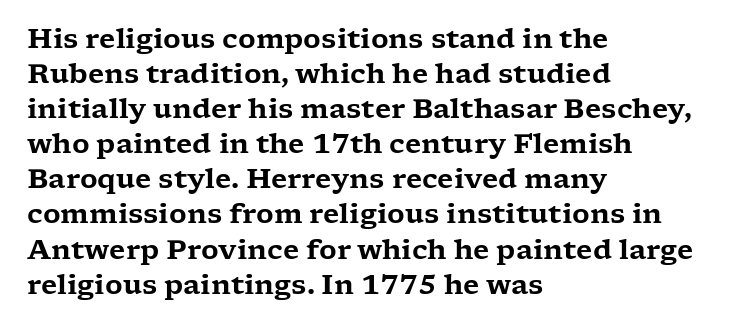
Q: Is the text italic (slanted)? A: No, it is upright.
Q: Is the text underlined? A: No.
Q: How is the paragraph aligned? A: Left-aligned.
Q: Is the spacing between letters normal or unusually wide? A: Normal.
Q: Is the spacing between lines tight, normal or loose? A: Normal.
